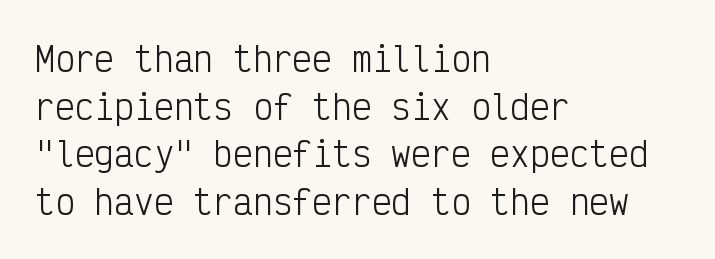
{"serif": "no", "italic": "no", "bold": "no", "weight": "light", "width": "condensed", "stroke_contrast": "low", "x_height": "medium", "monospaced": "yes", "underline": "no", "align": "left", "line_spacing": "normal", "line_spacing_ratio": 1.44, "letter_spacing": "normal", "letter_spacing_em": 0.0, "glyph_px": 33}
